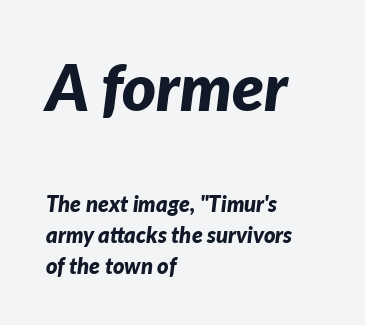
The typesetting leans heavy: a genuine bold. In terms of leading, this rendering sits right in the middle. These lines keep a tight, regular rhythm from letter to letter. Slanted lettering throughout.
